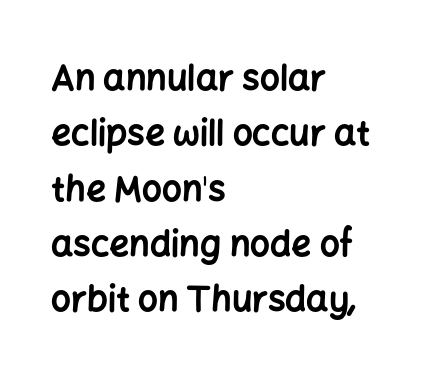
Q: Is the text bold? A: Yes.
Q: Is the text italic (slanted)? A: No, it is upright.
Q: Is the typeface a serif or a sans-serif typeface? A: Sans-serif.
Q: Is the text underlined? A: No.
Q: How is the paragraph aligned? A: Left-aligned.
Q: Is the spacing between letters normal or unusually wide? A: Normal.
Q: Is the spacing between lines tight, normal or loose? A: Normal.
Q: Width (condensed, normal, or wide)? A: Normal.
Q: Stroke contrast? A: Low.
Q: x-height? A: Medium.
Q: Monospaced? A: No.
